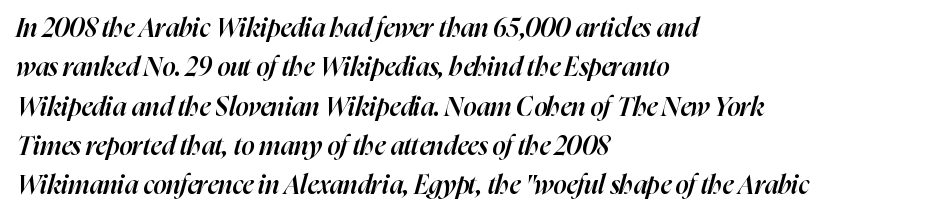
Q: Is the text bold? A: Semi-bold.
Q: Is the text italic (slanted)? A: Yes, it leans right by about 16 degrees.
Q: Is the text underlined? A: No.
Q: How is the paragraph aligned? A: Left-aligned.
Q: Is the spacing between letters normal or unusually wide? A: Normal.
Q: Is the spacing between lines tight, normal or loose? A: Normal.
